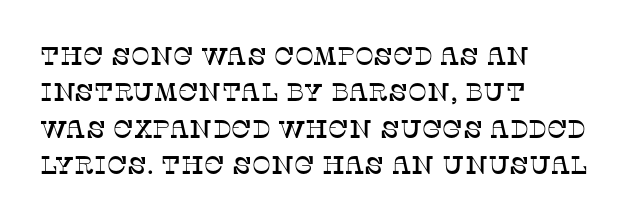
{"italic": "no", "underline": "no", "align": "left", "line_spacing": "normal", "line_spacing_ratio": 1.46, "letter_spacing": "normal", "letter_spacing_em": 0.0, "glyph_px": 25}
